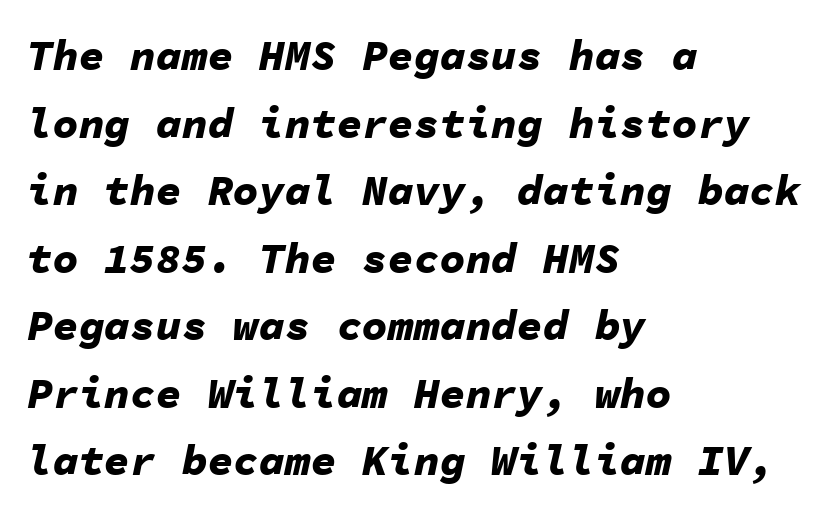
Q: Is the text bold? A: Yes.
Q: Is the text italic (slanted)? A: Yes, it leans right by about 11 degrees.
Q: Is the text underlined? A: No.
Q: How is the paragraph aligned? A: Left-aligned.
Q: Is the spacing between letters normal or unusually wide? A: Normal.
Q: Is the spacing between lines tight, normal or loose? A: Normal.
Q: Width (condensed, normal, or wide)? A: Normal.
Q: Stroke contrast? A: Low.
Q: x-height? A: Medium.
Q: Monospaced? A: Yes.
